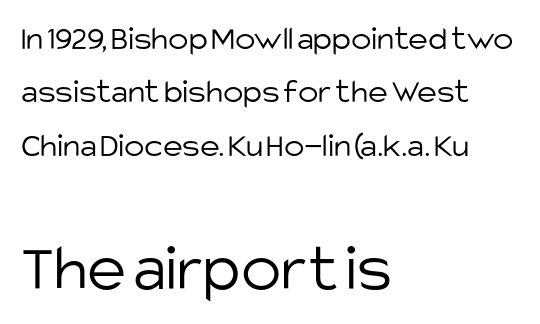
Q: Is the text bold? A: No.
Q: Is the text italic (slanted)? A: No, it is upright.
Q: Is the typeface a serif or a sans-serif typeface? A: Sans-serif.
Q: Is the text underlined? A: No.
Q: How is the paragraph aligned? A: Left-aligned.
Q: Is the spacing between letters normal or unusually wide? A: Normal.
Q: Is the spacing between lines tight, normal or loose? A: Normal.
Q: Which block of text is set in a larger size, the first (top) or the second (bottom)? A: The second (bottom) one.
Q: Width (condensed, normal, or wide)? A: Normal.
Q: Stroke contrast? A: Low.
Q: x-height? A: Large.
Q: Monospaced? A: No.
